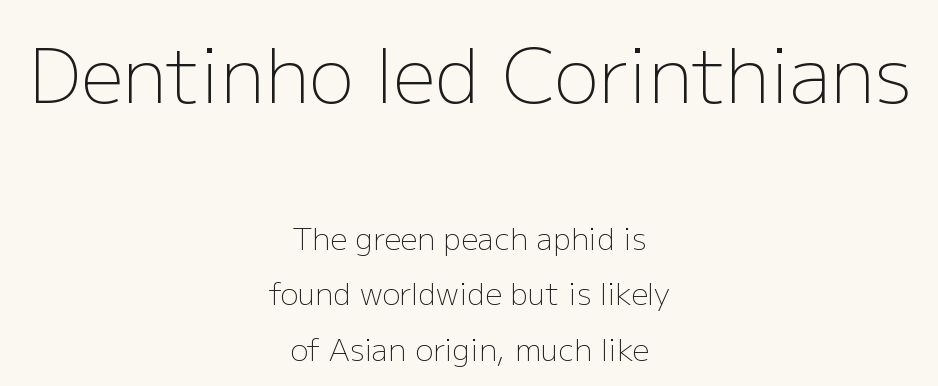
{"serif": "no", "italic": "no", "bold": "no", "weight": "light", "width": "normal", "stroke_contrast": "low", "x_height": "medium", "monospaced": "no", "underline": "no", "align": "center", "line_spacing_ratio": 1.85, "letter_spacing": "normal", "letter_spacing_em": 0.0, "larger_block": "first", "size_ratio": 2.5, "glyph_px": 75}
